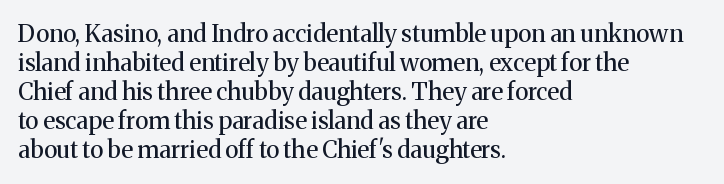
The image shows 24 px text type, upright; set left-aligned, line spacing 1.21x, normal letter spacing, not underlined.
